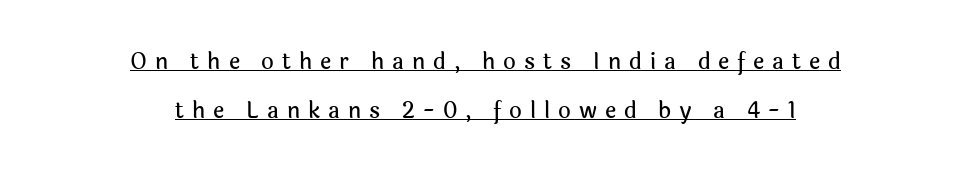
Horizontally, the lines are justified to the midpoint only. The letters are spread apart with noticeably loose tracking. The lines are spread far apart with generous leading. The rendering uses the underline text-decoration.
